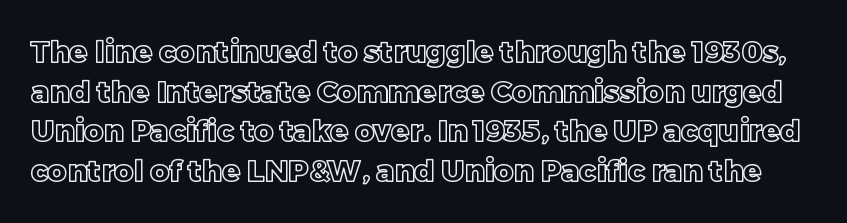
The image shows 30 px text type, upright; set normal line spacing (1.32x), normal letter spacing, not underlined; a large x-height.
